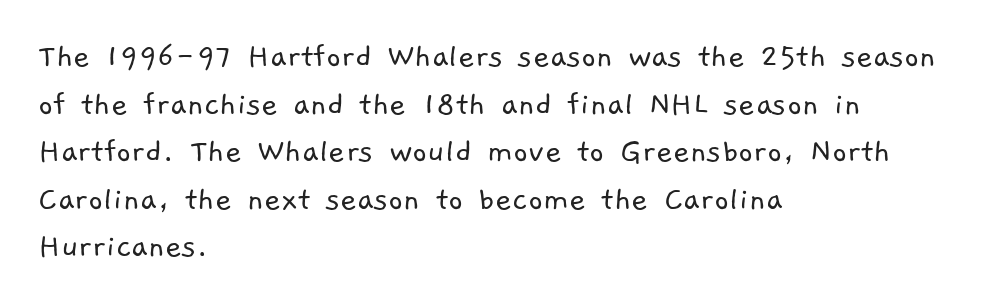
No feet cap the strokes, marking this as sans-serif type. These lines stack with their left ends in a neat column. Nothing unusual about the tracking: characters are spaced as the font intends. A typesetter would call this proportional, since set widths differ per character.
